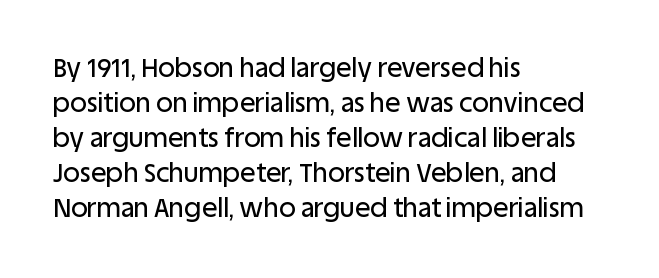
Q: Is the text italic (slanted)? A: No, it is upright.
Q: Is the text underlined? A: No.
Q: How is the paragraph aligned? A: Left-aligned.
Q: Is the spacing between letters normal or unusually wide? A: Normal.
Q: Is the spacing between lines tight, normal or loose? A: Normal.
